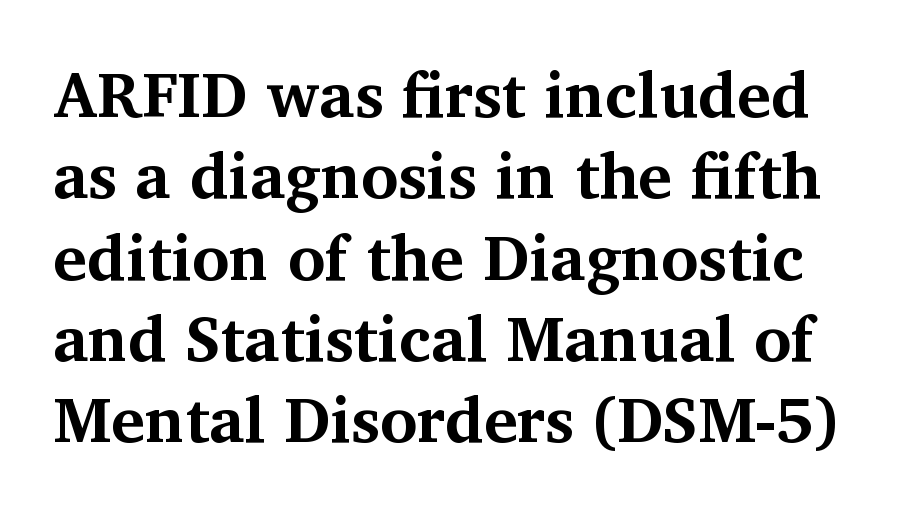
The image shows 64 px bold serif type, upright; set normal line spacing (1.27x), normal letter spacing, not underlined; medium stroke contrast and a medium x-height.
